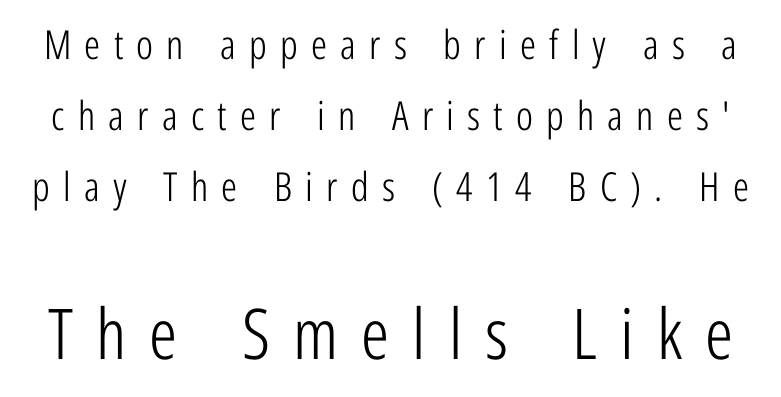
{"serif": "no", "italic": "no", "bold": "no", "weight": "light", "width": "condensed", "stroke_contrast": "low", "x_height": "medium", "monospaced": "no", "underline": "no", "line_spacing_ratio": 1.77, "letter_spacing": "wide", "letter_spacing_em": 0.33, "larger_block": "second", "size_ratio": 1.75, "glyph_px": 70}
